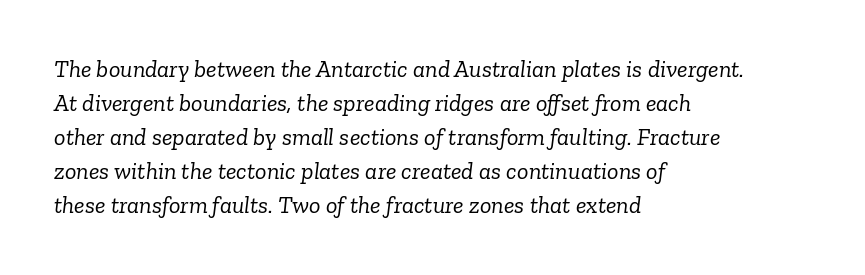
The image shows 24 px text type, italic (leaning right); set left-aligned, normal line spacing (1.42x), normal letter spacing, not underlined.
